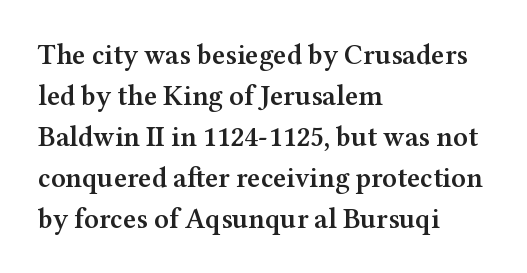
Plain, unruled lines of type. This sample has the flowing, uneven cadence of proportional lettering. How heavy is the stroke? Medium-heavy — a semibold, shy of bold. This rendering uses left alignment, leaving the right contour irregular. The line texture is even and compact thanks to regular tracking.
